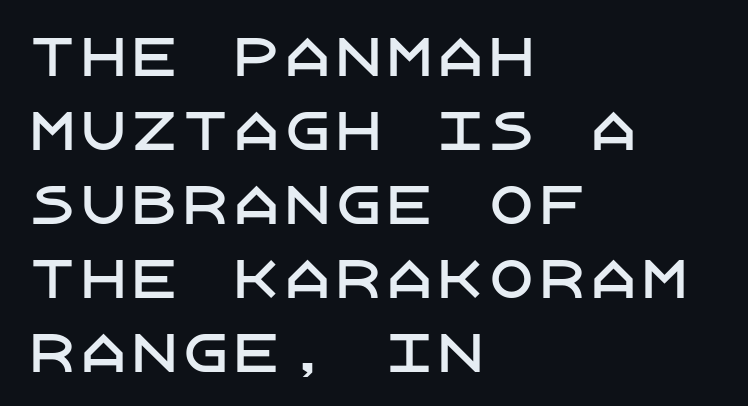
The area under the type is left untouched. The text was rendered using a sans face with plain stroke endings. Italic: no, the glyphs are upright roman. In CSS terms this would be text-align: left.
